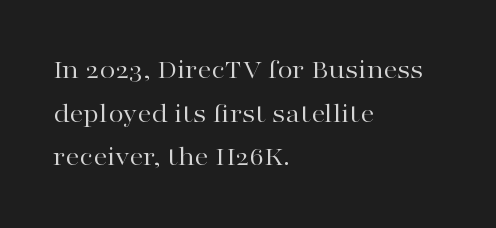
The image shows 28 px regular-weight, wide serif type, upright; set left-aligned, normal line spacing (1.56x), normal letter spacing, not underlined; high stroke contrast and a medium x-height.
